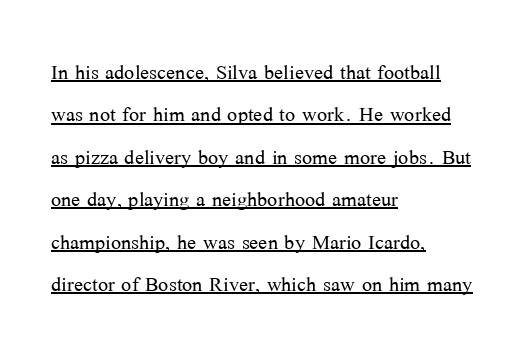
The image shows 27 px text type, upright; set left-aligned, normal line spacing (1.57x), normal letter spacing, underlined.
